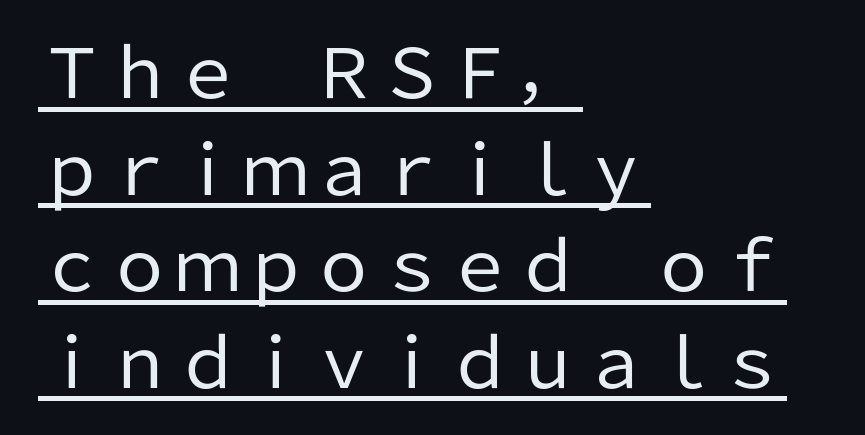
The image shows 68 px regular-weight sans-serif type, upright; set left-aligned, normal line spacing (1.42x), normal letter spacing, underlined; low stroke contrast and a medium x-height.
